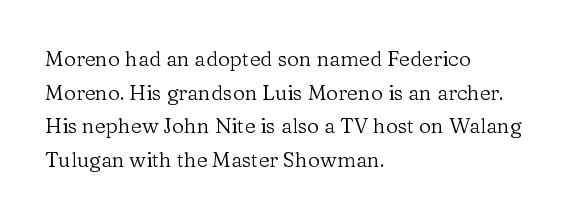
Q: Is the text bold? A: No.
Q: Is the text italic (slanted)? A: No, it is upright.
Q: Is the text underlined? A: No.
Q: How is the paragraph aligned? A: Left-aligned.
Q: Is the spacing between letters normal or unusually wide? A: Normal.
Q: Is the spacing between lines tight, normal or loose? A: Normal.
